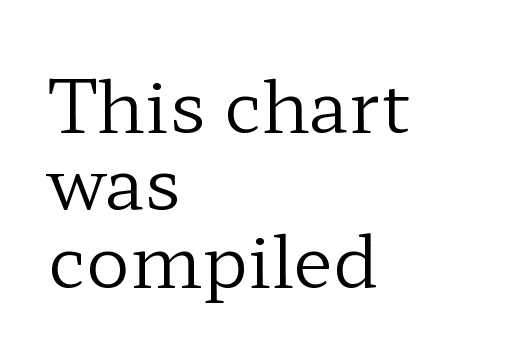
Each letter keeps its own natural width here, so spacing adapts to shape. Weight class: somewhere from thin through regular. Teacher's note: observe the even left margin — that is flush-left alignment. Does the type have serifs? Yes, each stem ends in a small foot.
